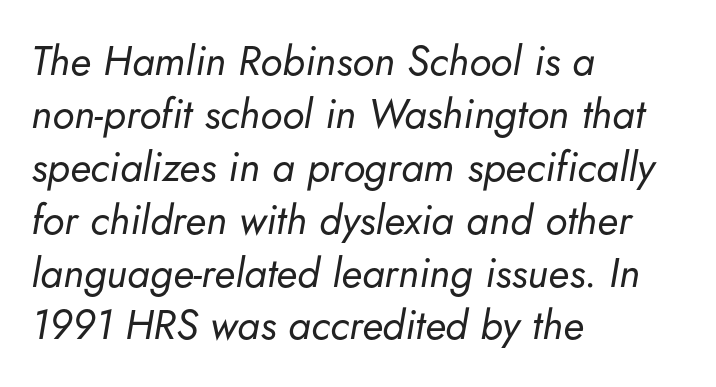
{"italic": "yes", "lean": "right", "slant_degrees": 5, "bold": "no", "weight": "regular", "width": "normal", "stroke_contrast": "low", "x_height": "small", "monospaced": "no", "underline": "no", "align": "left", "line_spacing": "normal", "line_spacing_ratio": 1.29, "letter_spacing": "normal", "letter_spacing_em": 0.0, "glyph_px": 41}
